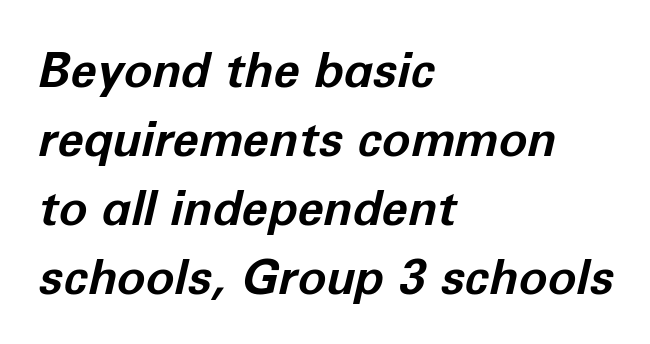
You could call the tracking neutral — neither tight nor loose. Clear beneath every line of the passage. The axis of the letterforms is tilted away from vertical. Typesetter's note: full bold, strokes at maximum text heaviness.
